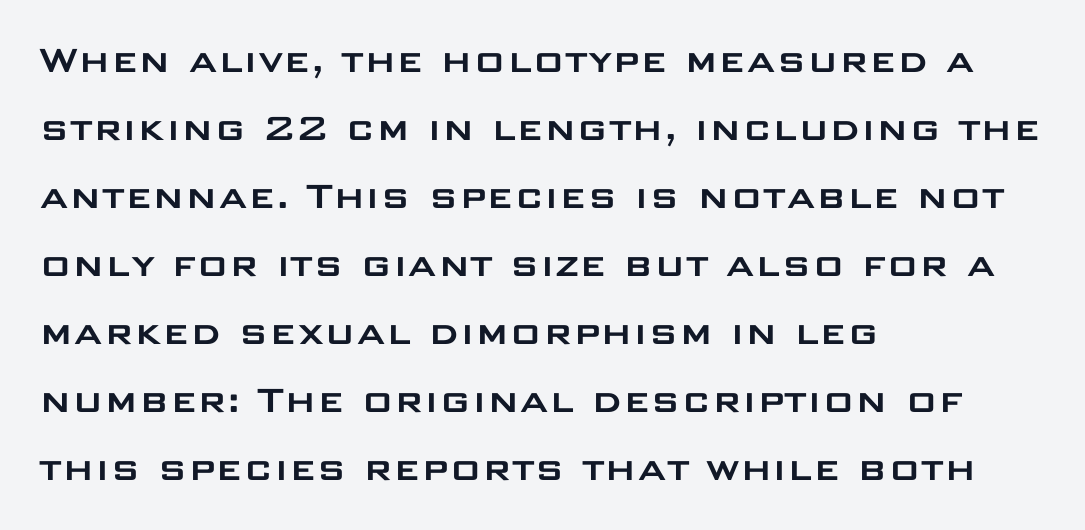
{"serif": "no", "italic": "no", "width": "wide", "stroke_contrast": "low", "x_height": "large", "monospaced": "no", "underline": "no", "align": "left", "line_spacing": "normal", "line_spacing_ratio": 1.58, "letter_spacing": "normal", "letter_spacing_em": 0.0, "glyph_px": 43}
